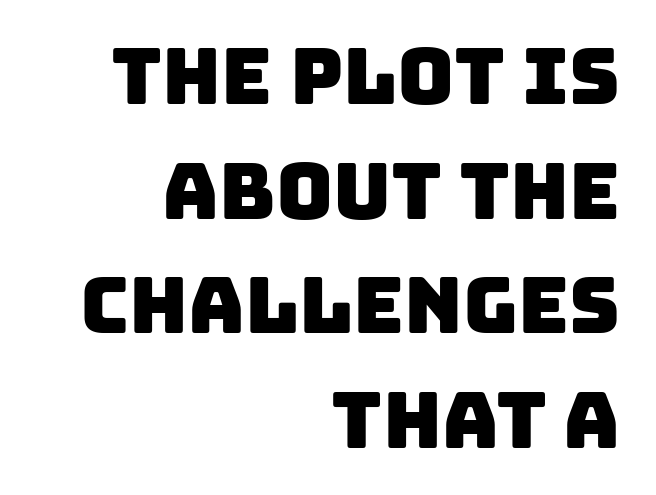
Q: Is the typeface a serif or a sans-serif typeface? A: Sans-serif.
Q: Is the text underlined? A: No.
Q: How is the paragraph aligned? A: Right-aligned.
Q: Is the spacing between letters normal or unusually wide? A: Normal.
Q: Is the spacing between lines tight, normal or loose? A: Normal.
Q: Width (condensed, normal, or wide)? A: Normal.
Q: Stroke contrast? A: Low.
Q: x-height? A: Large.
Q: Monospaced? A: No.
